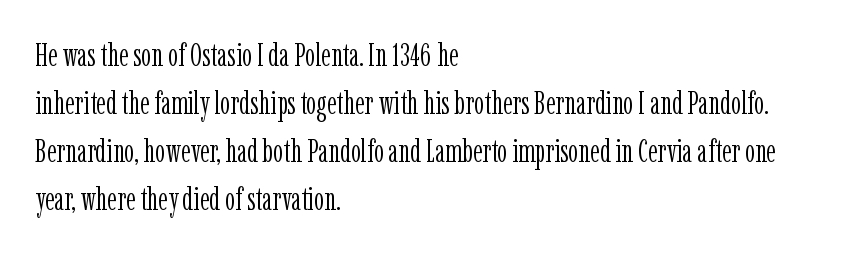
The image shows 32 px light, condensed serif type, upright; set left-aligned, normal line spacing (1.5x), normal letter spacing, not underlined; low stroke contrast and a medium x-height.
